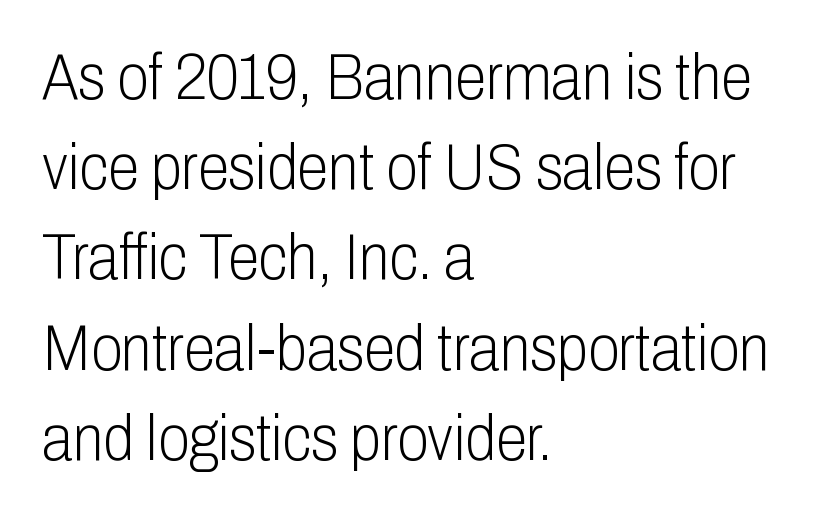
The typesetter chose a ragged-right arrangement here. Unlike a traditional serif, this face leaves its strokes unadorned. A light-to-regular cut is what we see here. The leading is moderate, giving the passage an even texture. Looks like regular typesetting: each glyph gets only the width it needs.
